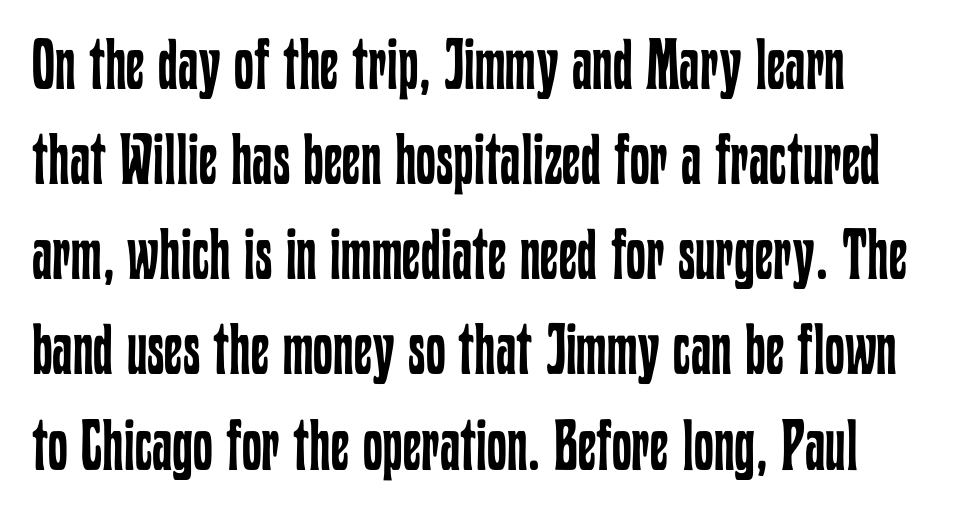
Q: Is the text bold? A: No.
Q: Is the text italic (slanted)? A: No, it is upright.
Q: Is the text underlined? A: No.
Q: How is the paragraph aligned? A: Left-aligned.
Q: Is the spacing between letters normal or unusually wide? A: Normal.
Q: Is the spacing between lines tight, normal or loose? A: Normal.
Q: Width (condensed, normal, or wide)? A: Condensed.
Q: Stroke contrast? A: Low.
Q: x-height? A: Medium.
Q: Monospaced? A: No.
